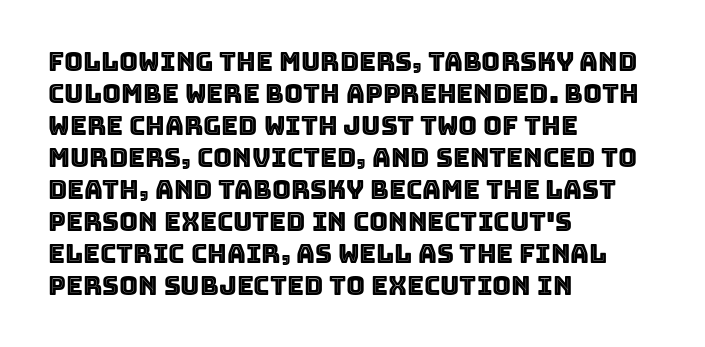
Standard letterfit; no display-style spreading of the glyphs. The string is rendered with underlining switched off. Compared with a centered layout, this one pins lines to the left instead. Vertical strokes here are truly vertical.
